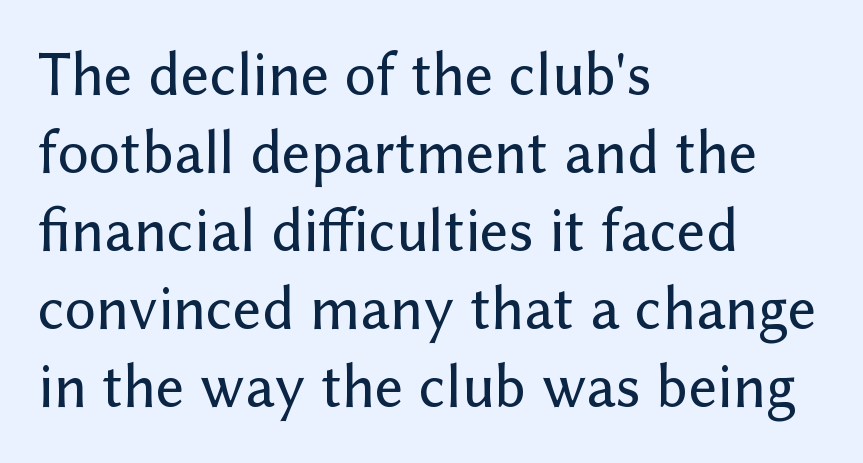
Q: Is the text italic (slanted)? A: No, it is upright.
Q: Is the typeface a serif or a sans-serif typeface? A: Sans-serif.
Q: Is the text underlined? A: No.
Q: How is the paragraph aligned? A: Left-aligned.
Q: Is the spacing between letters normal or unusually wide? A: Normal.
Q: Is the spacing between lines tight, normal or loose? A: Normal.
Q: Width (condensed, normal, or wide)? A: Normal.
Q: Stroke contrast? A: Low.
Q: x-height? A: Medium.
Q: Monospaced? A: No.
